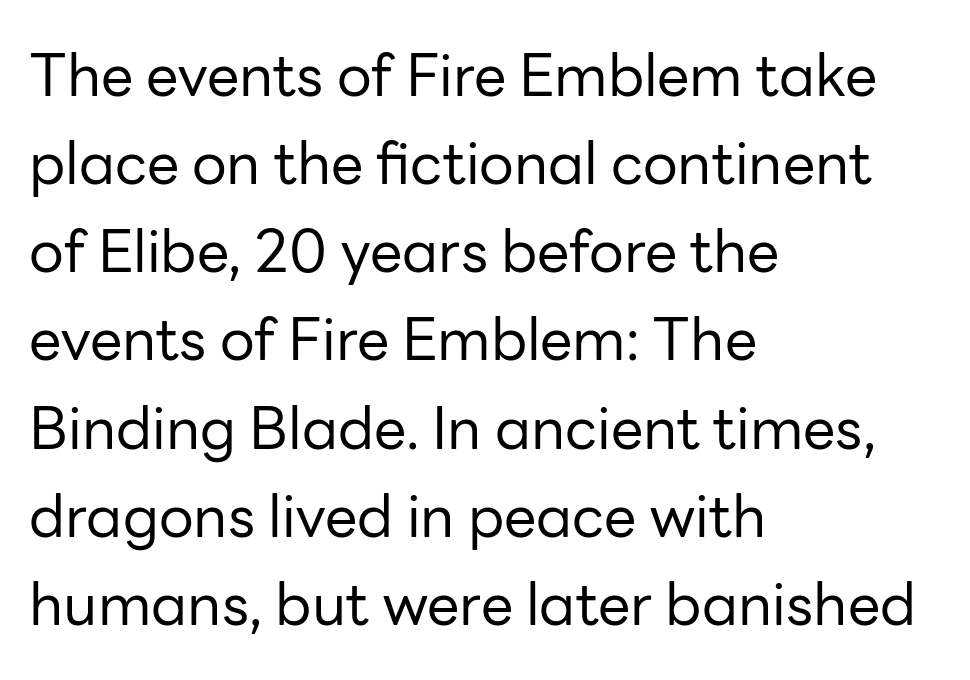
{"serif": "no", "italic": "no", "bold": "no", "weight": "regular", "width": "normal", "stroke_contrast": "low", "x_height": "medium", "monospaced": "no", "underline": "no", "align": "left", "line_spacing": "normal", "line_spacing_ratio": 1.52, "letter_spacing": "normal", "letter_spacing_em": 0.0, "glyph_px": 58}
